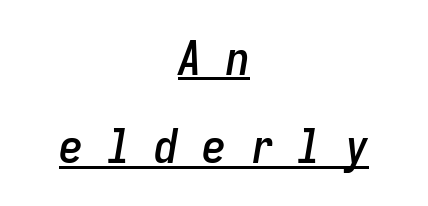
Q: Is the text italic (slanted)? A: Yes, it leans right by about 9 degrees.
Q: Is the text underlined? A: Yes.
Q: How is the paragraph aligned? A: Centered.
Q: Is the spacing between letters normal or unusually wide? A: Unusually wide.
Q: Width (condensed, normal, or wide)? A: Condensed.
Q: Stroke contrast? A: Low.
Q: x-height? A: Medium.
Q: Monospaced? A: Yes.
